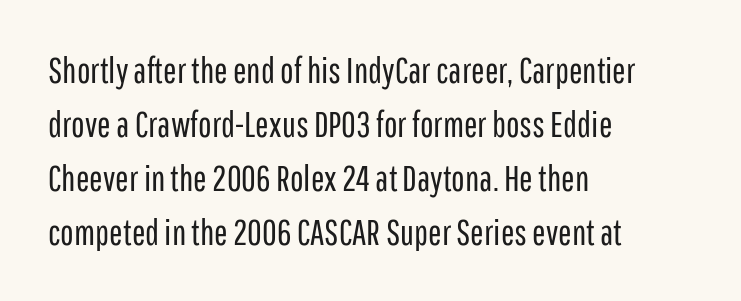
{"serif": "no", "italic": "no", "bold": "no", "weight": "regular", "width": "condensed", "stroke_contrast": "low", "x_height": "medium", "monospaced": "no", "underline": "no", "align": "left", "line_spacing": "normal", "line_spacing_ratio": 1.5, "letter_spacing": "normal", "letter_spacing_em": 0.0, "glyph_px": 36}
